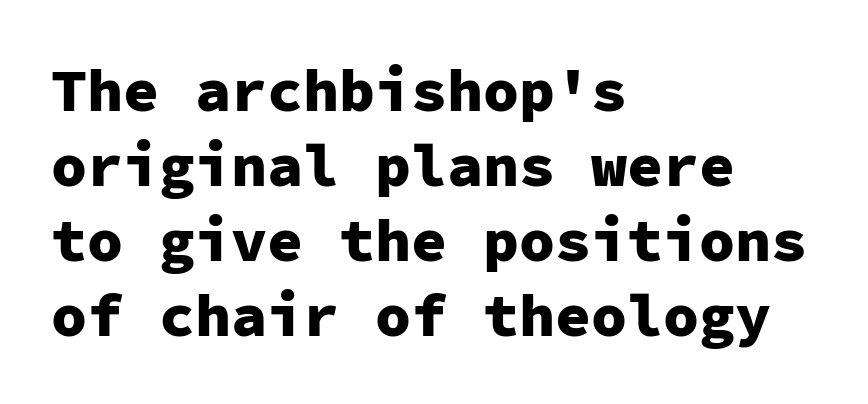
The image shows 60 px heavy sans-serif type, upright, monospaced; set left-aligned, normal line spacing (1.25x), normal letter spacing, not underlined; low stroke contrast and a medium x-height.
